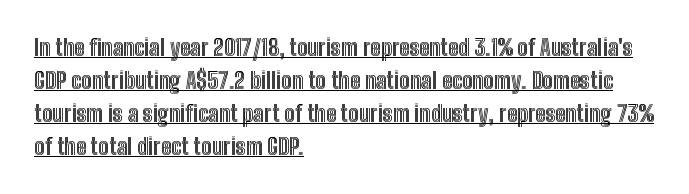
The image shows 22 px text type, upright; set left-aligned, normal line spacing (1.5x), normal letter spacing, underlined.
